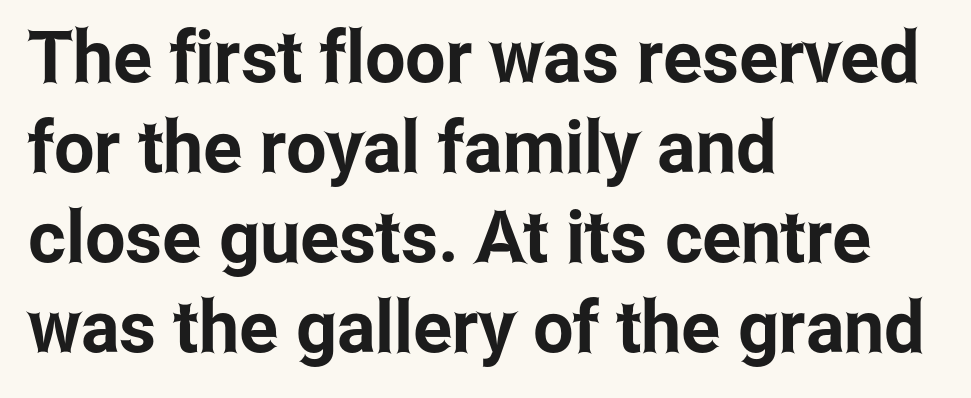
This sample has the flowing, uneven cadence of proportional lettering. The specimen reads as upright at a glance. Words float on clear page, feet unadorned. Each letter's strokes conclude bluntly, with no projecting serifs. Horizontal bands of white between lines are of average thickness.
